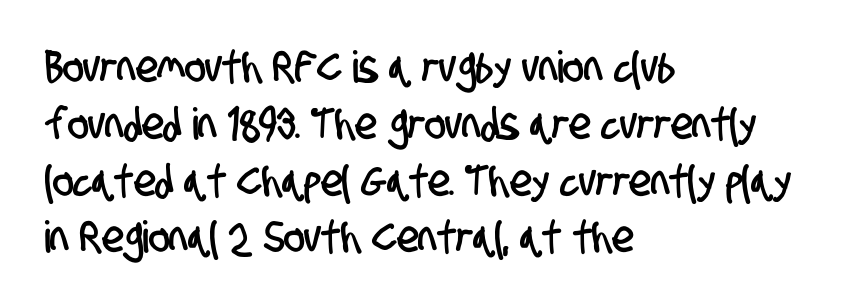
The zone under the glyphs is completely vacant. This sample uses a sans-serif face. The passage shown is typed in a proportional face where columns would drift. This sample is left-justified, so line endings fall wherever the words run out. A normal amount of white space separates one row of letters from the next.
